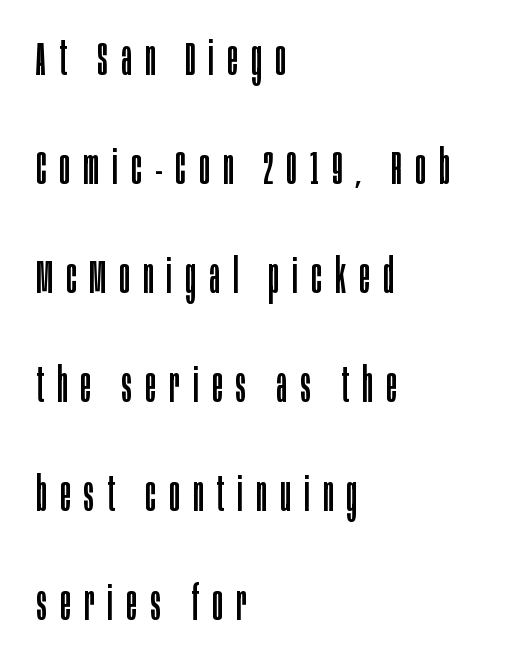
Does the leading feel generous? Absolutely, it's lavish. Underline: absent. Tall strokes in this sample are plumb rather than angled. Layout note: lines flush left. I'd call this a sans setting — the letters go barefoot. Is this a heavy cut? Hardly; it is regular or lighter.
